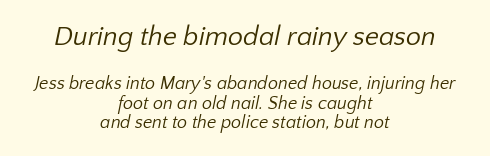
The vertical gap from one line to the next is small. The face used here is rendered with its standard letterfit. Is the lower block the larger one? No — the upper block carries the bigger type. Underlining? Definitely not there. Teacher's note: observe the equal gaps on both sides — that is centered alignment.
